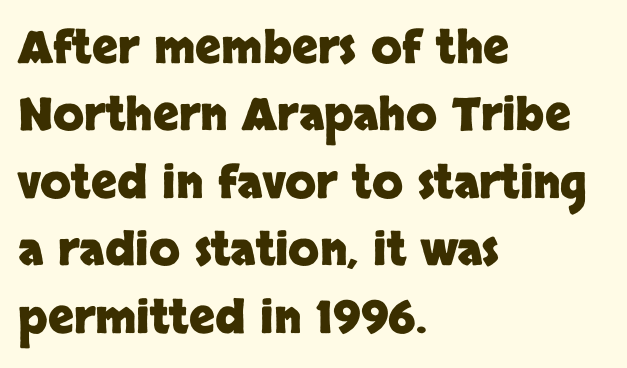
This is roman type, the default non-slanted kind. The glyphs in this specimen are sans serif. The letters advance in unequal steps, a hallmark of proportional type. Plenty of ink on the page — the face is bold. No word sits above an underline. Caption: standard tracking, unaltered.
